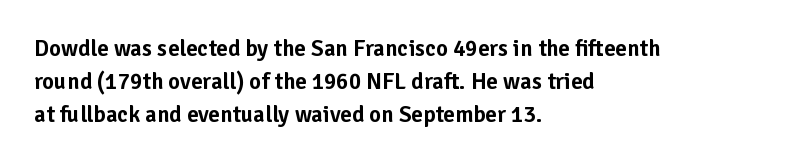
The image shows 23 px text type, upright; set left-aligned, normal line spacing (1.43x), normal letter spacing, not underlined.
